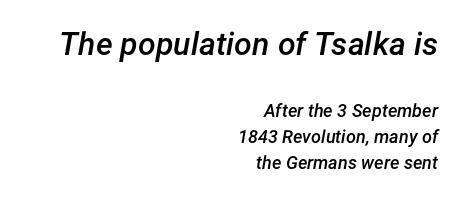
{"italic": "yes", "lean": "right", "slant_degrees": 12, "bold": "semi", "weight": "semibold", "width": "normal", "stroke_contrast": "low", "x_height": "medium", "monospaced": "no", "underline": "no", "align": "right", "line_spacing": "normal", "line_spacing_ratio": 1.44, "letter_spacing": "normal", "letter_spacing_em": 0.0, "larger_block": "first", "size_ratio": 1.78, "glyph_px": 32}
